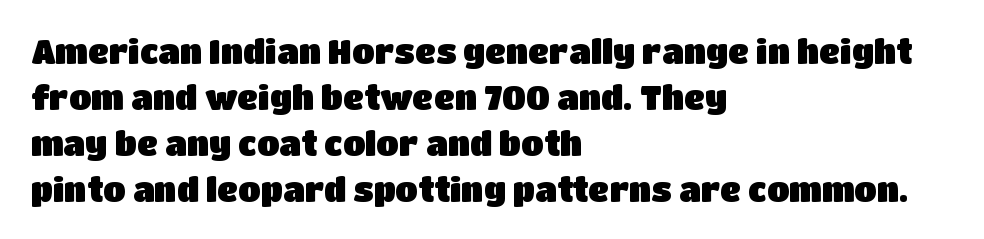
{"serif": "no", "italic": "no", "width": "normal", "stroke_contrast": "low", "x_height": "large", "monospaced": "no", "underline": "no", "align": "left", "line_spacing": "normal", "line_spacing_ratio": 1.39, "letter_spacing": "normal", "letter_spacing_em": 0.0, "glyph_px": 33}
